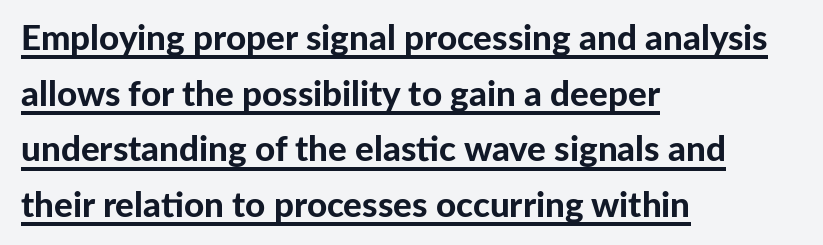
Each word holds together tightly as a unit, with standard inter-letter gaps. To sum up the face: it is a sans, with no serifs. Designer's note — italics off, roman on. Left-aligned paragraph, ragged on the right. Honestly, the underline is the first thing you notice here. One glance says typical: line gaps are just what's usual.
